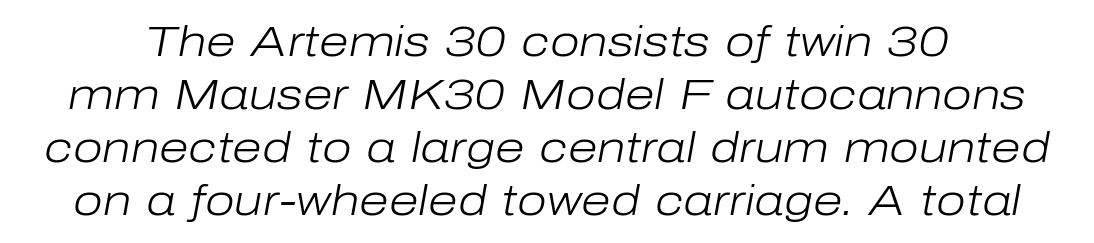
The line texture is even and compact thanks to regular tracking. Type without underlining. The letters advance in unequal steps, a hallmark of proportional type. Stem width sits at or under what a default text font uses.
